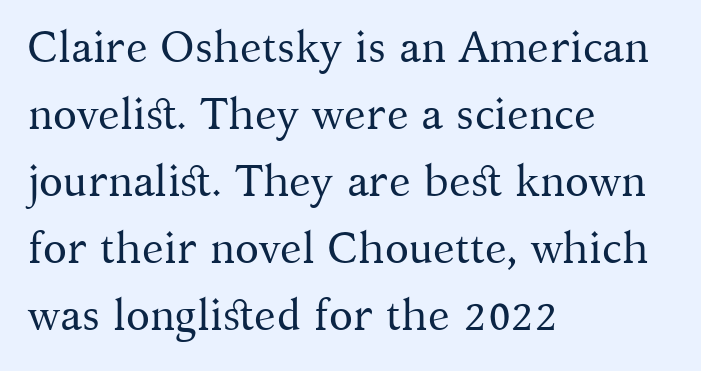
Q: Is the text bold? A: No.
Q: Is the text italic (slanted)? A: No, it is upright.
Q: Is the typeface a serif or a sans-serif typeface? A: Serif.
Q: Is the text underlined? A: No.
Q: How is the paragraph aligned? A: Left-aligned.
Q: Is the spacing between letters normal or unusually wide? A: Normal.
Q: Is the spacing between lines tight, normal or loose? A: Normal.
Q: Width (condensed, normal, or wide)? A: Normal.
Q: Stroke contrast? A: Medium.
Q: x-height? A: Medium.
Q: Monospaced? A: No.
